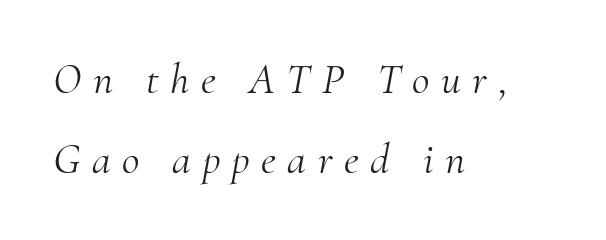
The image shows 43 px light serif type, italic (leaning right); set left-aligned, line spacing 1.87x, unusually wide letter spacing (+0.27 em), not underlined; medium stroke contrast and a small x-height.
